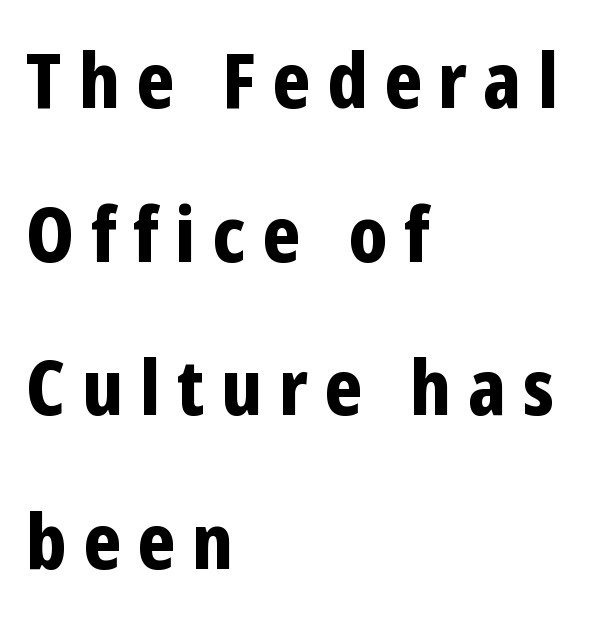
Q: Is the text bold? A: Yes.
Q: Is the text italic (slanted)? A: No, it is upright.
Q: Is the typeface a serif or a sans-serif typeface? A: Sans-serif.
Q: Is the text underlined? A: No.
Q: How is the paragraph aligned? A: Left-aligned.
Q: Is the spacing between letters normal or unusually wide? A: Unusually wide.
Q: Is the spacing between lines tight, normal or loose? A: Loose.
Q: Width (condensed, normal, or wide)? A: Condensed.
Q: Stroke contrast? A: Low.
Q: x-height? A: Medium.
Q: Monospaced? A: No.
